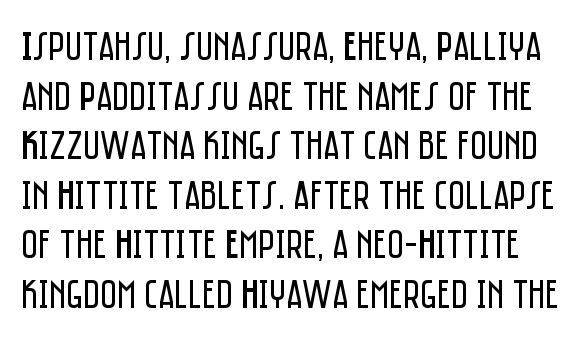
{"serif": "no", "italic": "no", "bold": "no", "weight": "regular", "width": "condensed", "stroke_contrast": "low", "x_height": "large", "monospaced": "no", "underline": "no", "line_spacing_ratio": 1.21, "letter_spacing": "normal", "letter_spacing_em": 0.0, "glyph_px": 41}
